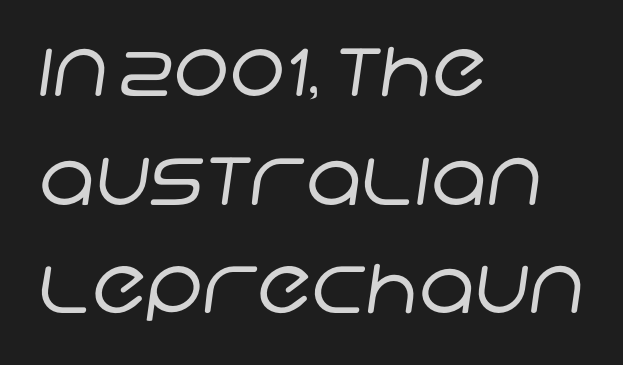
The rendering keeps characters at their native spacing. The glyphs in this specimen are sans serif. Note the varied advance widths — an 'i' is clearly narrower than an 'm'. Each line starts at the same left margin while the right side varies.
